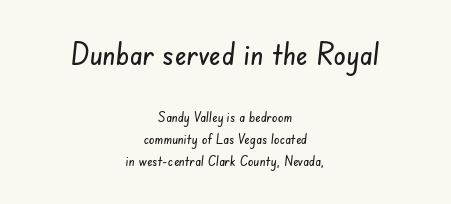
The image shows 31 px condensed sans-serif type; set centered, normal line spacing (1.58x), normal letter spacing, not underlined; the first (top) block is 2.21x larger; low stroke contrast and a small x-height.
